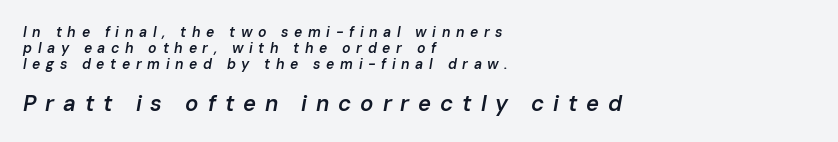
The image shows 22 px text type, italic (leaning right); set left-aligned, line spacing 1.16x, unusually wide letter spacing (+0.4 em), not underlined; the second (bottom) block is 1.57x larger.
